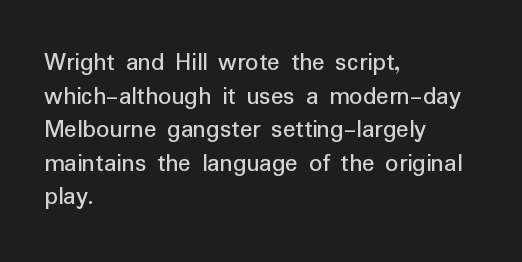
The zone under the glyphs is completely vacant. Line starts are locked; line ends wander. Look at the tracking — it's just the regular setting, nothing added. Horizontal bands of white between lines are of average thickness.
